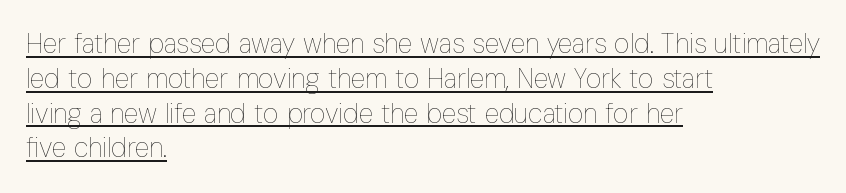
The image shows 27 px text type, upright; set left-aligned, normal line spacing (1.29x), normal letter spacing, underlined.
